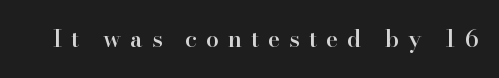
{"italic": "no", "bold": "semi", "underline": "no", "letter_spacing": "wide", "letter_spacing_em": 0.39, "glyph_px": 23}
